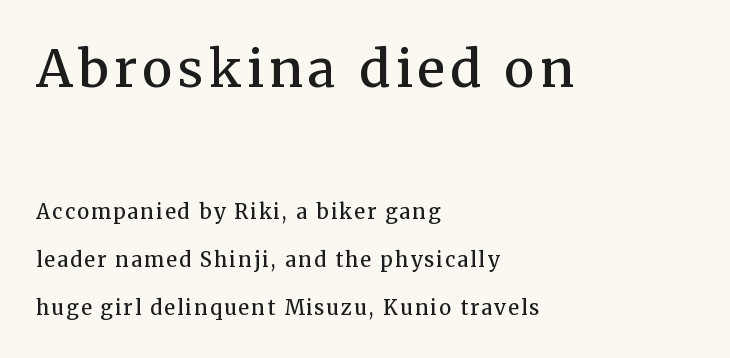
{"serif": "yes", "italic": "no", "bold": "semi", "weight": "semibold", "width": "normal", "stroke_contrast": "medium", "x_height": "medium", "monospaced": "no", "underline": "no", "align": "left", "line_spacing": "loose", "line_spacing_ratio": 2.4, "larger_block": "first", "size_ratio": 2.55, "glyph_px": 51}
